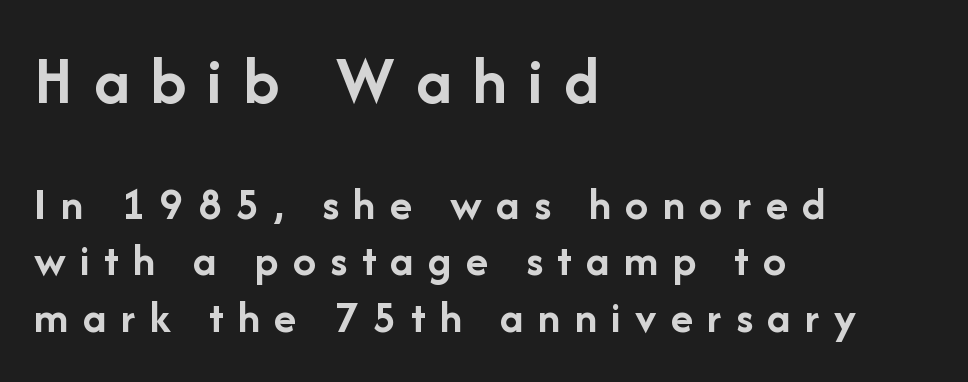
Q: Is the text bold? A: Yes.
Q: Is the text italic (slanted)? A: No, it is upright.
Q: Is the typeface a serif or a sans-serif typeface? A: Sans-serif.
Q: Is the text underlined? A: No.
Q: How is the paragraph aligned? A: Left-aligned.
Q: Is the spacing between letters normal or unusually wide? A: Unusually wide.
Q: Which block of text is set in a larger size, the first (top) or the second (bottom)? A: The first (top) one.
Q: Width (condensed, normal, or wide)? A: Normal.
Q: Stroke contrast? A: Low.
Q: x-height? A: Medium.
Q: Monospaced? A: No.
